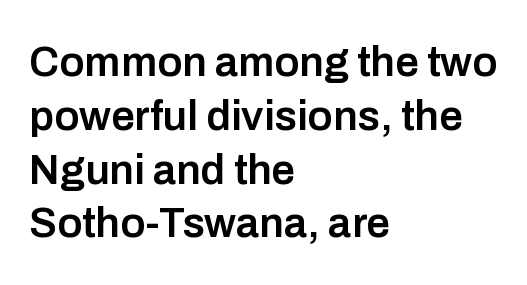
Q: Is the text bold? A: Semi-bold.
Q: Is the text italic (slanted)? A: No, it is upright.
Q: Is the typeface a serif or a sans-serif typeface? A: Sans-serif.
Q: Is the text underlined? A: No.
Q: How is the paragraph aligned? A: Left-aligned.
Q: Is the spacing between letters normal or unusually wide? A: Normal.
Q: Is the spacing between lines tight, normal or loose? A: Normal.
Q: Width (condensed, normal, or wide)? A: Normal.
Q: Stroke contrast? A: Low.
Q: x-height? A: Medium.
Q: Monospaced? A: No.
